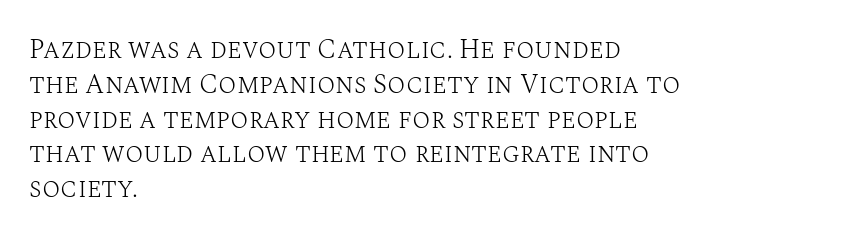
{"italic": "no", "bold": "no", "underline": "no", "align": "left", "line_spacing": "normal", "line_spacing_ratio": 1.29, "letter_spacing": "normal", "letter_spacing_em": 0.0, "glyph_px": 27}
